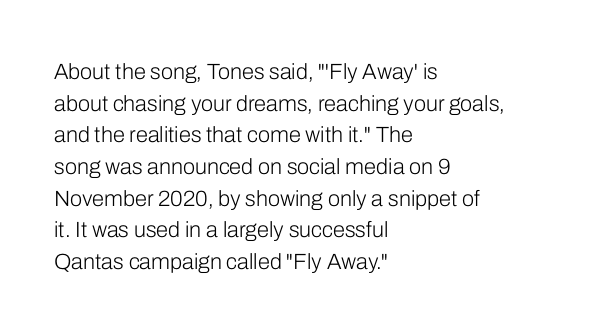
Ordinary non-slanted type is in use. Whoever set this chose a conventional vertical rhythm. Nothing unusual about the tracking: characters are spaced as the font intends. Every row of glyphs begins at an identical x-position on the left.
